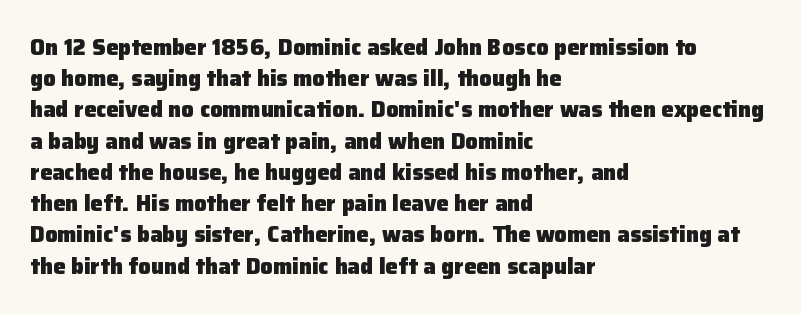
The image shows 22 px bold type, upright; set left-aligned, normal line spacing (1.42x), normal letter spacing, not underlined.
